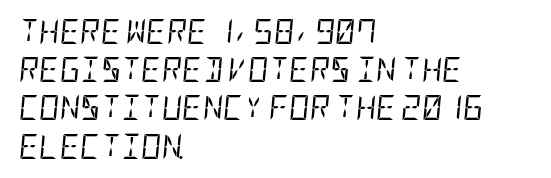
Leftover space on each line is placed entirely after the last word. The baseline area is clear. The lettering tilts uniformly, giving the passage an italic look. Weight: not bold — regular or lighter.
